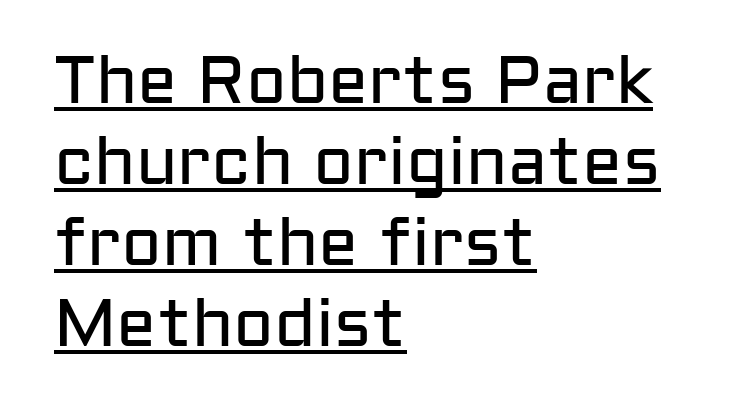
Each word holds together tightly as a unit, with standard inter-letter gaps. A classic flush-left, rag-right setting is used for this passage. Grotesque or geometric, the face here clearly has no serifs. If you drew a line through each stem, it would be perfectly vertical.
